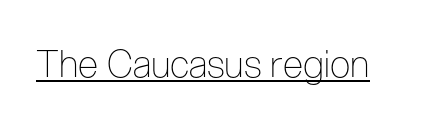
Caption: standard tracking, unaltered. Examine the stroke ends and you'll find no serifs. Beneath each row of characters lies a ruled line. A typesetter would call this proportional, since set widths differ per character. Designer's note — italics off, roman on. Stem width sits at or under what a default text font uses.
